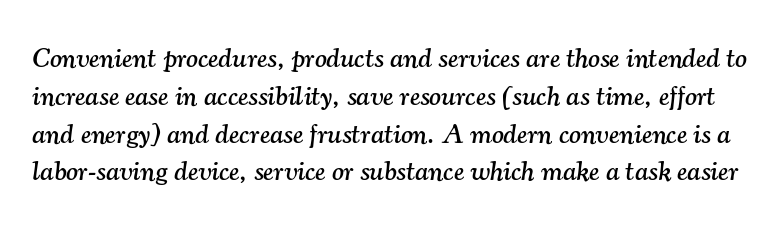
Q: Is the text italic (slanted)? A: Yes, it leans right by about 7 degrees.
Q: Is the typeface a serif or a sans-serif typeface? A: Serif.
Q: Is the text underlined? A: No.
Q: Is the spacing between letters normal or unusually wide? A: Normal.
Q: Is the spacing between lines tight, normal or loose? A: Normal.
Q: Width (condensed, normal, or wide)? A: Normal.
Q: Stroke contrast? A: Medium.
Q: x-height? A: Small.
Q: Monospaced? A: No.
